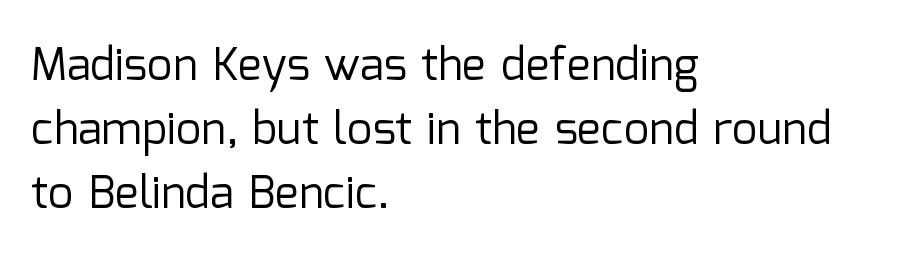
The image shows 45 px regular-weight sans-serif type, upright; set left-aligned, normal line spacing (1.42x), normal letter spacing, not underlined; low stroke contrast and a medium x-height.
